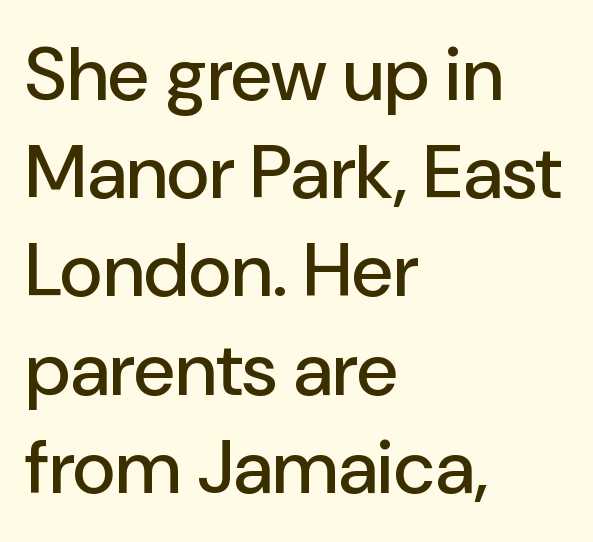
Posture: straight, roman, zero tilt. All the whitespace from short lines collects on the right. Spacing verdict: proportional, widths tailored to each character. Letters rest on an invisible, unmarked baseline. Is this a sans? Yes — the strokes have no serifs. Summary of vertical rhythm: regular, with standard interline spacing.
